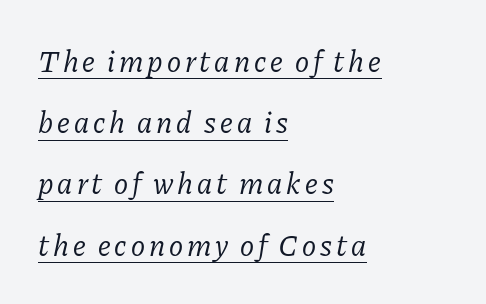
{"serif": "yes", "italic": "yes", "lean": "right", "slant_degrees": 11, "bold": "no", "weight": "regular", "width": "normal", "stroke_contrast": "low", "x_height": "medium", "monospaced": "no", "underline": "yes", "align": "left", "line_spacing": "loose", "line_spacing_ratio": 2.04, "glyph_px": 30}
